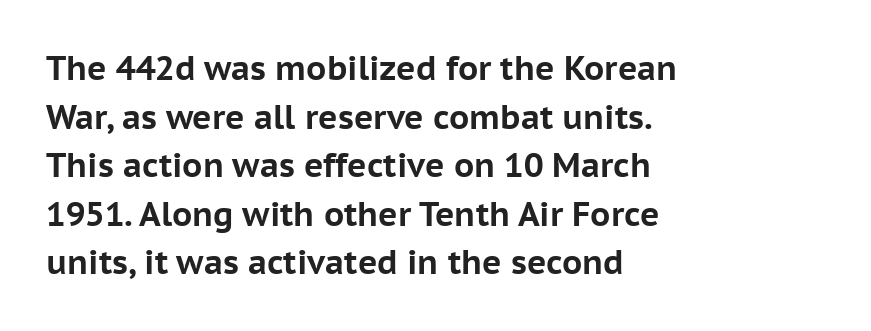
{"serif": "no", "italic": "no", "bold": "yes", "weight": "bold", "width": "normal", "stroke_contrast": "low", "x_height": "medium", "monospaced": "no", "underline": "no", "align": "left", "line_spacing": "normal", "line_spacing_ratio": 1.47, "letter_spacing": "normal", "letter_spacing_em": 0.0, "glyph_px": 33}
